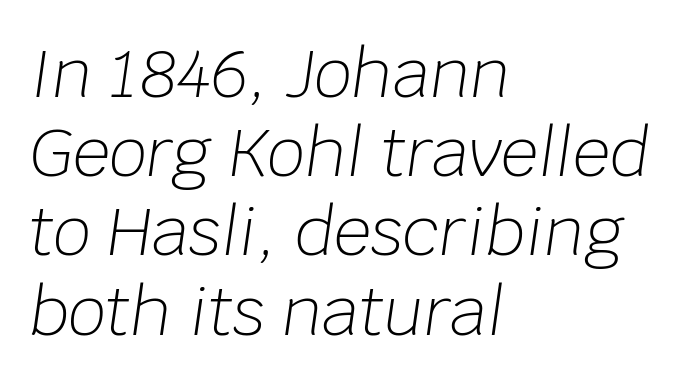
Q: Is the text bold? A: No.
Q: Is the text italic (slanted)? A: Yes, it leans right by about 8 degrees.
Q: Is the text underlined? A: No.
Q: How is the paragraph aligned? A: Left-aligned.
Q: Is the spacing between letters normal or unusually wide? A: Normal.
Q: Width (condensed, normal, or wide)? A: Normal.
Q: Stroke contrast? A: Low.
Q: x-height? A: Large.
Q: Monospaced? A: No.
